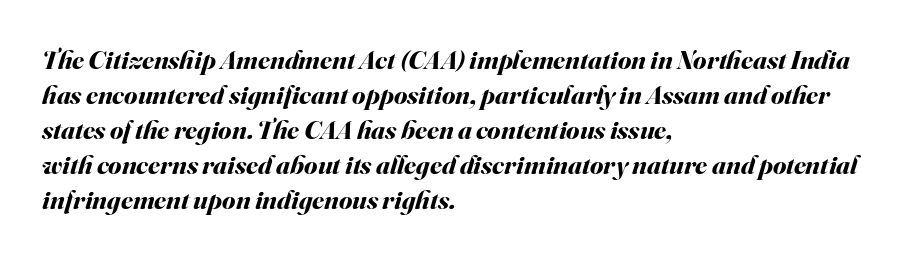
The image shows 27 px bold type, italic (leaning right); set left-aligned, normal line spacing (1.3x), normal letter spacing, not underlined.
